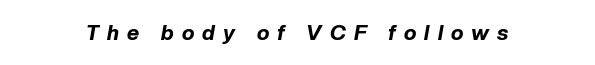
The line texture is sparse and dotted thanks to wide tracking. Each row of text sits above clean, open space. How heavy is the stroke? Heavy — this is a bold. Compared with ordinary roman type, these characters are visibly tilted.
